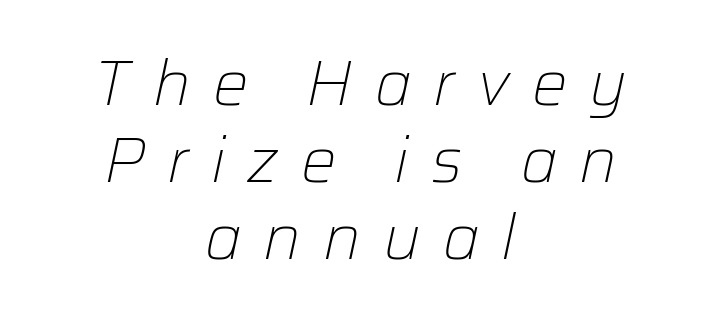
Would a proofreader flag this as italicized? Yes. Line starts and ends both wander, symmetrically. Letter spacing: wide. A typesetter would call this proportional, since set widths differ per character.
